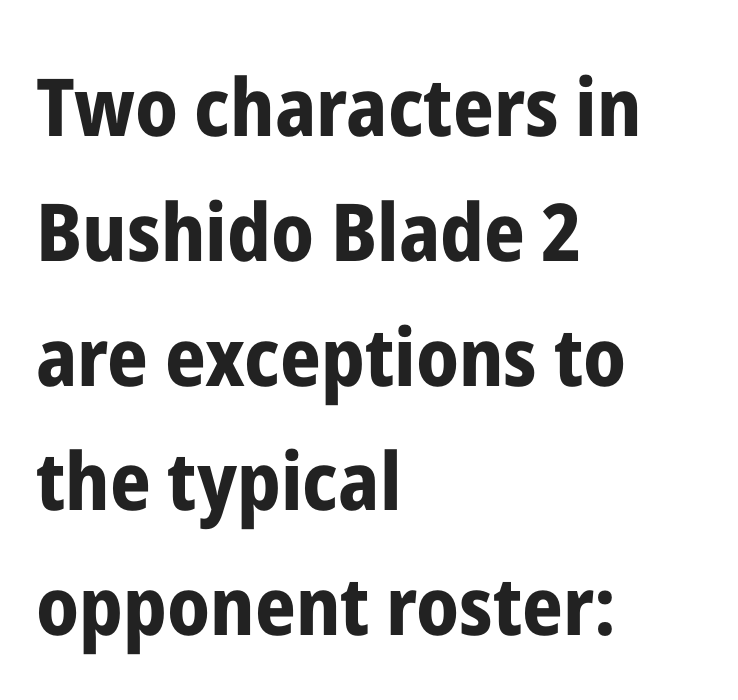
{"serif": "no", "italic": "no", "bold": "yes", "weight": "bold", "width": "condensed", "stroke_contrast": "low", "x_height": "medium", "monospaced": "no", "underline": "no", "align": "left", "line_spacing": "normal", "line_spacing_ratio": 1.56, "letter_spacing": "normal", "letter_spacing_em": 0.0, "glyph_px": 80}
